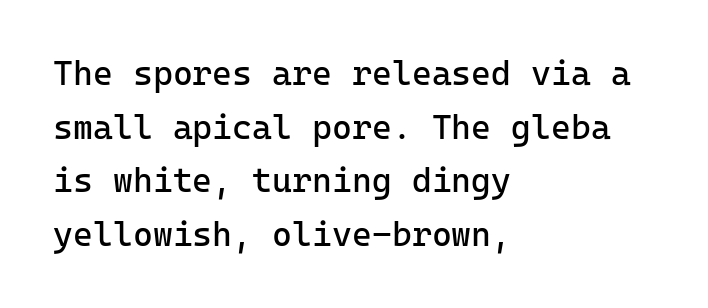
Q: Is the text bold? A: No.
Q: Is the text italic (slanted)? A: No, it is upright.
Q: Is the typeface a serif or a sans-serif typeface? A: Sans-serif.
Q: Is the text underlined? A: No.
Q: How is the paragraph aligned? A: Left-aligned.
Q: Is the spacing between letters normal or unusually wide? A: Normal.
Q: Is the spacing between lines tight, normal or loose? A: Normal.
Q: Width (condensed, normal, or wide)? A: Normal.
Q: Stroke contrast? A: Low.
Q: x-height? A: Medium.
Q: Monospaced? A: Yes.
